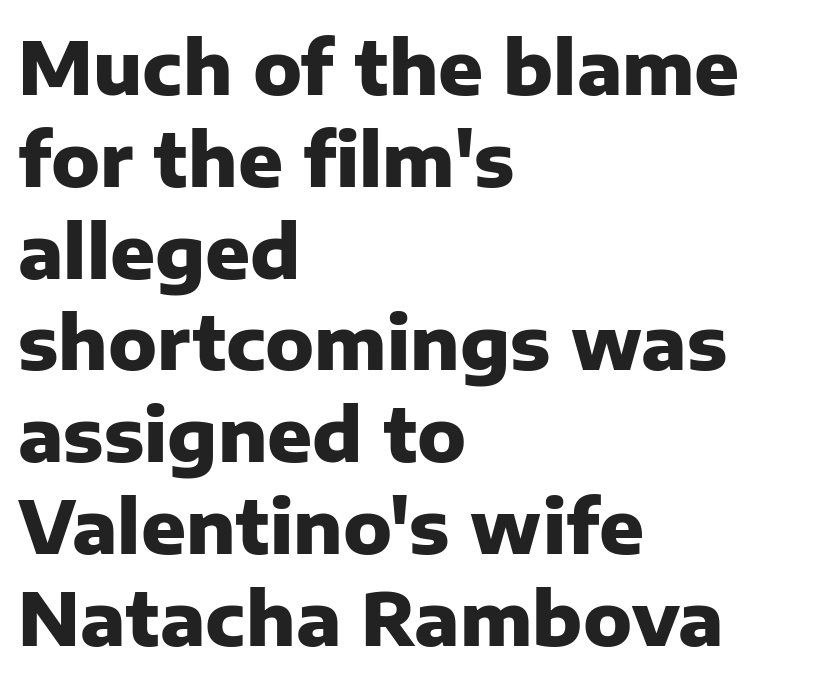
Decoration check: the copy has no underline. Regarding serifs, this sample does without them. The face used here is proportionally spaced, like ordinary book or web type. Between one letter and the next there's only the usual sliver of space.
